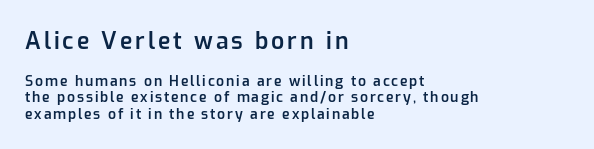
Summary of weight: moderately heavy, a semibold. Decoration check: the copy has no underline. Between these two stacked blocks, the higher one wins on size. Every stem runs plumb, perpendicular to the baseline. In CSS terms this would be text-align: left.
